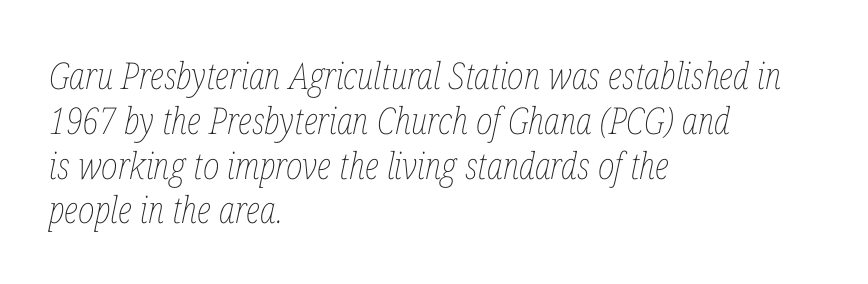
{"italic": "yes", "lean": "right", "slant_degrees": 12, "bold": "no", "weight": "thin", "width": "condensed", "stroke_contrast": "low", "x_height": "medium", "monospaced": "no", "underline": "no", "align": "left", "line_spacing_ratio": 1.21, "letter_spacing": "normal", "letter_spacing_em": 0.0, "glyph_px": 37}
